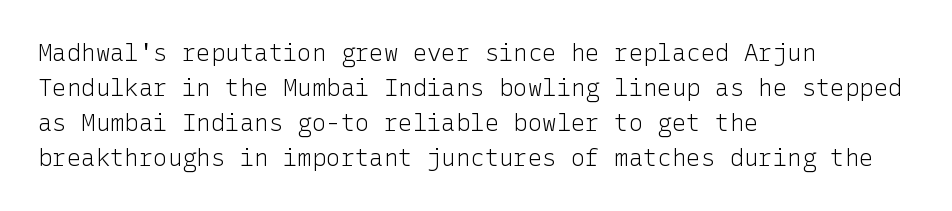
Q: Is the text bold? A: No.
Q: Is the text italic (slanted)? A: No, it is upright.
Q: Is the text underlined? A: No.
Q: How is the paragraph aligned? A: Left-aligned.
Q: Is the spacing between letters normal or unusually wide? A: Normal.
Q: Is the spacing between lines tight, normal or loose? A: Normal.
